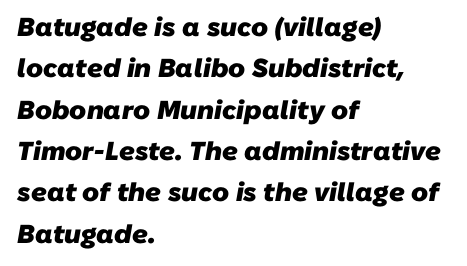
The image shows 26 px bold type; set left-aligned, normal line spacing (1.59x), normal letter spacing, not underlined.
